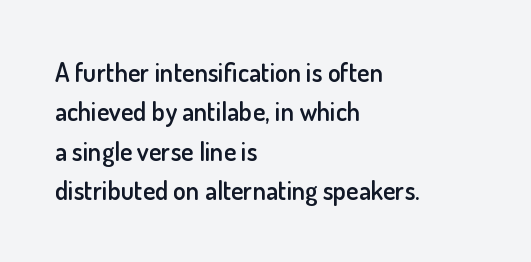
Q: Is the text bold? A: Semi-bold.
Q: Is the text italic (slanted)? A: No, it is upright.
Q: Is the text underlined? A: No.
Q: How is the paragraph aligned? A: Left-aligned.
Q: Is the spacing between letters normal or unusually wide? A: Normal.
Q: Is the spacing between lines tight, normal or loose? A: Normal.
